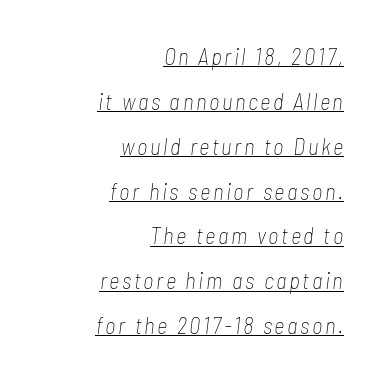
Q: Is the text bold? A: No.
Q: Is the text italic (slanted)? A: Yes, it leans right by about 7 degrees.
Q: Is the text underlined? A: Yes.
Q: How is the paragraph aligned? A: Right-aligned.
Q: Is the spacing between lines tight, normal or loose? A: Loose.
